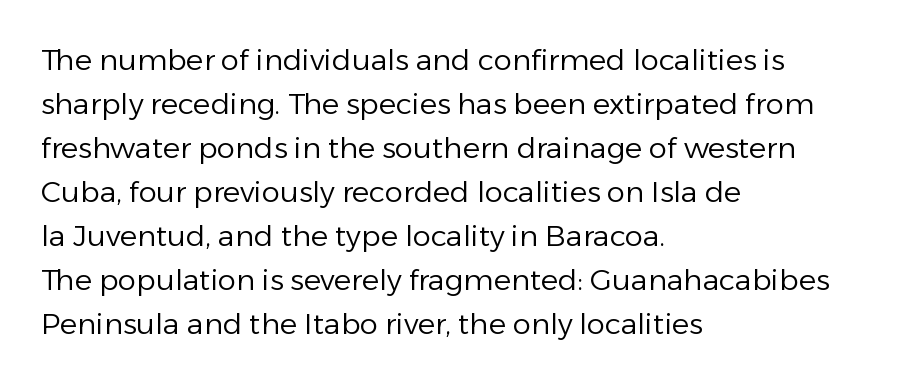
The image shows 29 px regular-weight sans-serif type, upright; set left-aligned, normal line spacing (1.52x), normal letter spacing, not underlined; low stroke contrast and a medium x-height.
